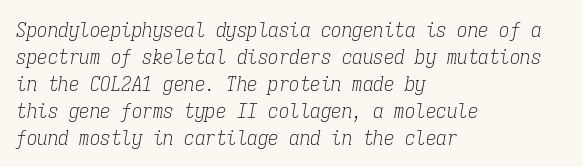
The gaps between neighbouring characters are ordinary and unremarkable. Does the lettering tilt? It does — this is italic. Leading matches the norm, producing a regular column. The rag falls on the right side of this text block. Letters rest on an invisible, unmarked baseline. Stems and bowls with no extra thickness — not bold.
